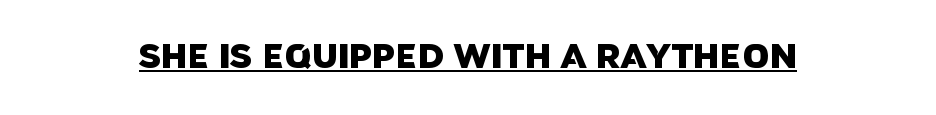
Spacing verdict: proportional, widths tailored to each character. A sans-serif font was chosen for this passage. How are the letters spaced? Ordinarily, with no added tracking. Underline: present.
